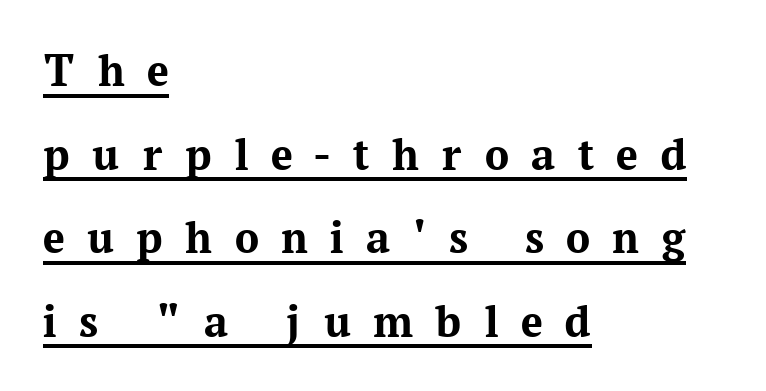
Q: Is the text bold? A: Yes.
Q: Is the text italic (slanted)? A: No, it is upright.
Q: Is the typeface a serif or a sans-serif typeface? A: Serif.
Q: Is the text underlined? A: Yes.
Q: How is the paragraph aligned? A: Left-aligned.
Q: Is the spacing between letters normal or unusually wide? A: Unusually wide.
Q: Width (condensed, normal, or wide)? A: Normal.
Q: Stroke contrast? A: Medium.
Q: x-height? A: Medium.
Q: Monospaced? A: No.
